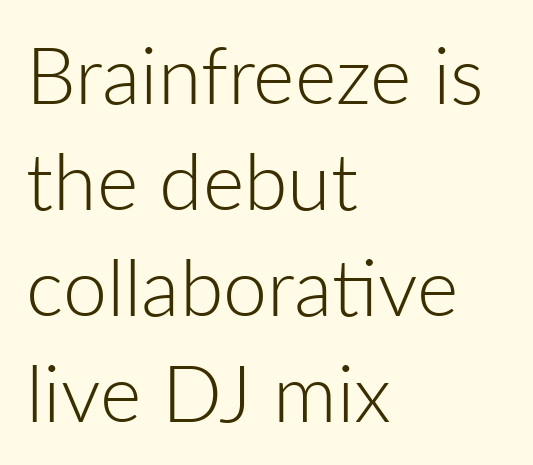
Between one letter and the next there's only the usual sliver of space. The specimen omits any rule beneath the text block's lines. Vertical spacing — default. The face used here is proportionally spaced, like ordinary book or web type. This reads as an unemphasized weight, regular at the heaviest.
